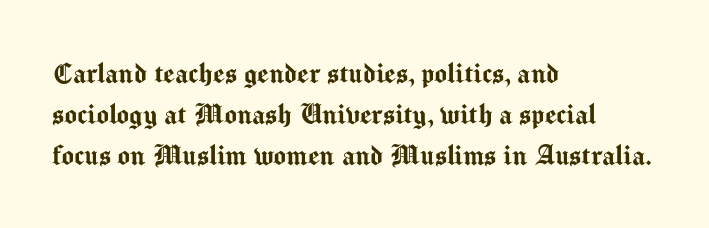
{"serif": "no", "italic": "no", "width": "normal", "stroke_contrast": "medium", "x_height": "medium", "monospaced": "no", "underline": "no", "align": "left", "line_spacing": "normal", "line_spacing_ratio": 1.25, "letter_spacing": "normal", "letter_spacing_em": 0.0, "glyph_px": 33}
